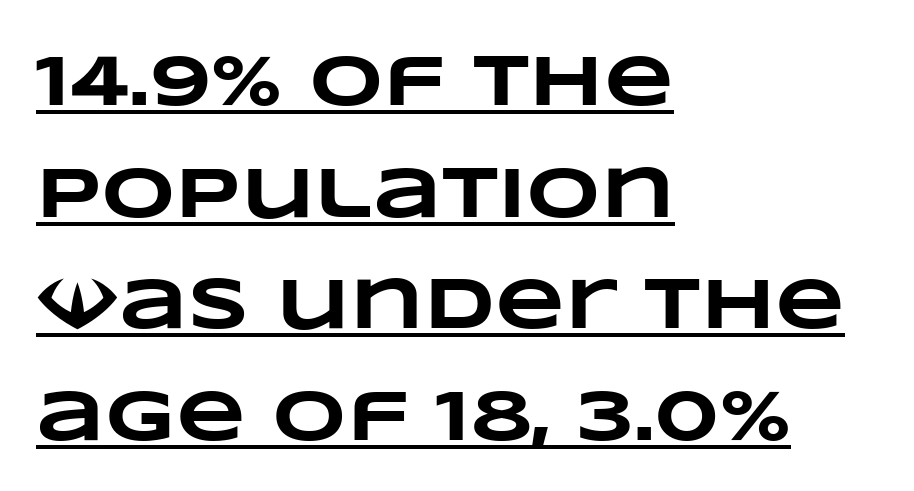
The image shows 72 px heavy, wide type; set left-aligned, normal line spacing (1.55x), normal letter spacing, underlined; low stroke contrast and a large x-height.
